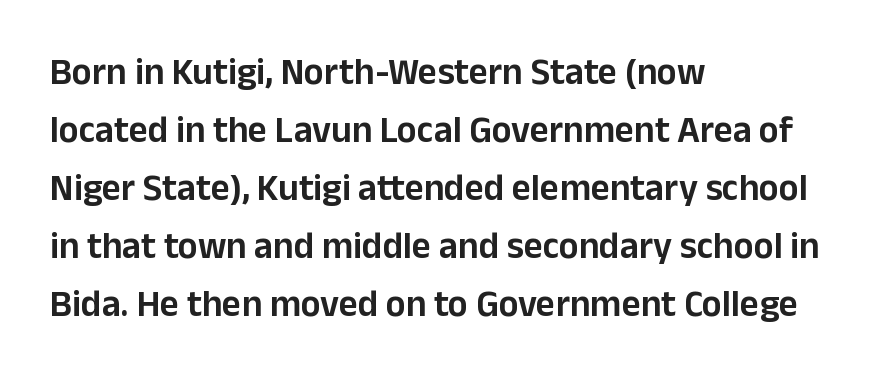
{"serif": "no", "italic": "no", "width": "normal", "stroke_contrast": "low", "x_height": "medium", "monospaced": "no", "underline": "no", "align": "left", "line_spacing": "normal", "line_spacing_ratio": 1.57, "letter_spacing": "normal", "letter_spacing_em": 0.0, "glyph_px": 37}
